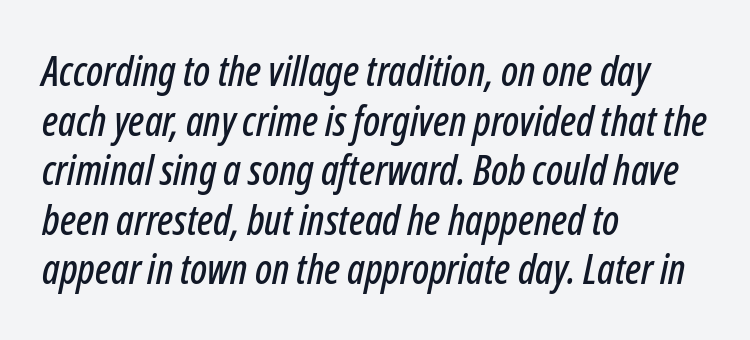
{"italic": "yes", "lean": "right", "slant_degrees": 12, "width": "condensed", "stroke_contrast": "low", "x_height": "medium", "monospaced": "no", "underline": "no", "align": "left", "line_spacing_ratio": 1.21, "letter_spacing": "normal", "letter_spacing_em": 0.0, "glyph_px": 41}
